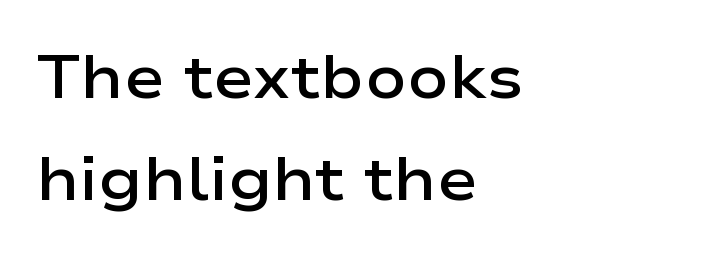
Q: Is the text bold? A: Semi-bold.
Q: Is the text italic (slanted)? A: No, it is upright.
Q: Is the typeface a serif or a sans-serif typeface? A: Sans-serif.
Q: Is the text underlined? A: No.
Q: How is the paragraph aligned? A: Left-aligned.
Q: Is the spacing between letters normal or unusually wide? A: Normal.
Q: Is the spacing between lines tight, normal or loose? A: Normal.
Q: Width (condensed, normal, or wide)? A: Wide.
Q: Stroke contrast? A: Low.
Q: x-height? A: Medium.
Q: Monospaced? A: No.
